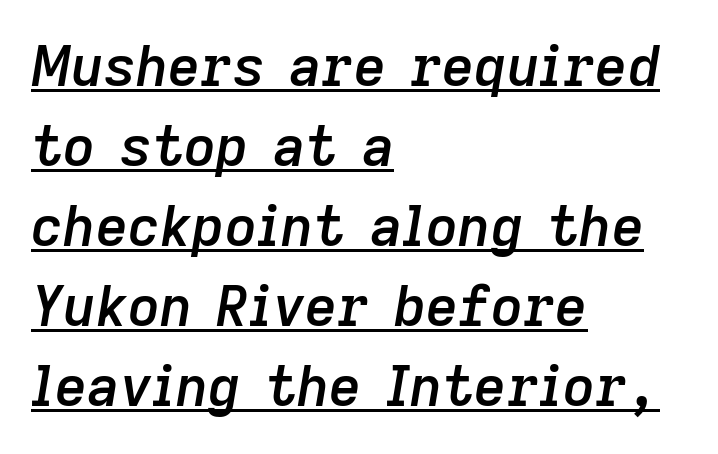
The image shows 56 px semibold type, italic (leaning right); set left-aligned, normal line spacing (1.43x), normal letter spacing, underlined; low stroke contrast and a medium x-height.
